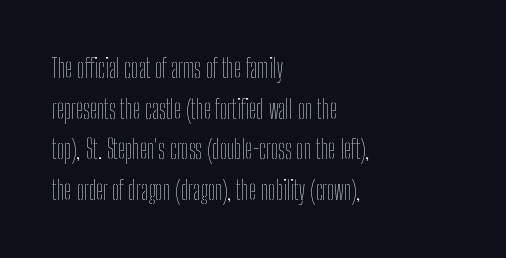
The zone under the glyphs is completely vacant. Letters have the restrained weight of plain body copy at most. Line beginnings align vertically; line endings do not. The gaps between neighbouring characters are ordinary and unremarkable.
